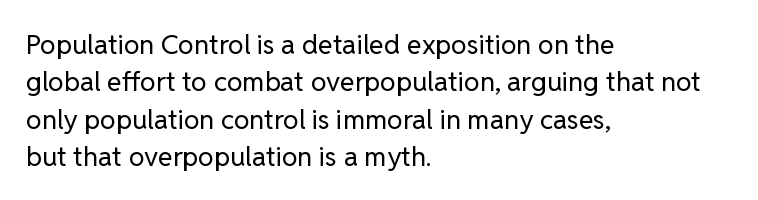
Interline gaps are of average width in this sample. Inter-character spacing is left at the font's built-in metrics. If you drew a line through each stem, it would be perfectly vertical. Words float on clear page, feet unadorned. Each line starts at the same left margin while the right side varies.
